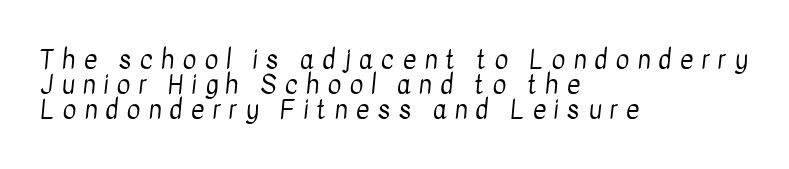
{"bold": "no", "underline": "no", "align": "left", "line_spacing": "tight", "line_spacing_ratio": 0.96, "letter_spacing": "wide", "letter_spacing_em": 0.31, "glyph_px": 26}
